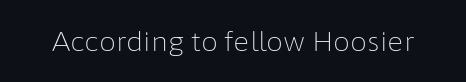
{"italic": "no", "bold": "no", "underline": "no", "letter_spacing": "normal", "letter_spacing_em": 0.0, "glyph_px": 27}
